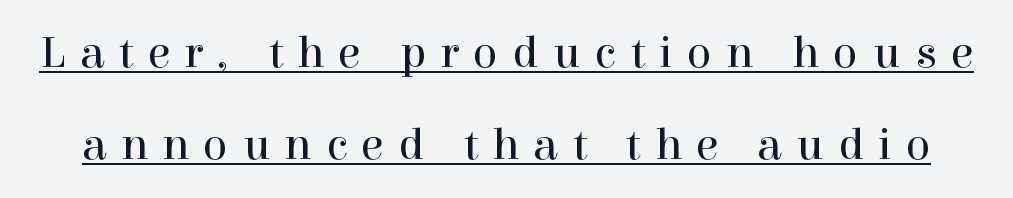
Q: Is the text bold? A: No.
Q: Is the text italic (slanted)? A: No, it is upright.
Q: Is the typeface a serif or a sans-serif typeface? A: Serif.
Q: Is the text underlined? A: Yes.
Q: Is the spacing between letters normal or unusually wide? A: Unusually wide.
Q: Is the spacing between lines tight, normal or loose? A: Loose.
Q: Width (condensed, normal, or wide)? A: Normal.
Q: x-height? A: Medium.
Q: Monospaced? A: No.
